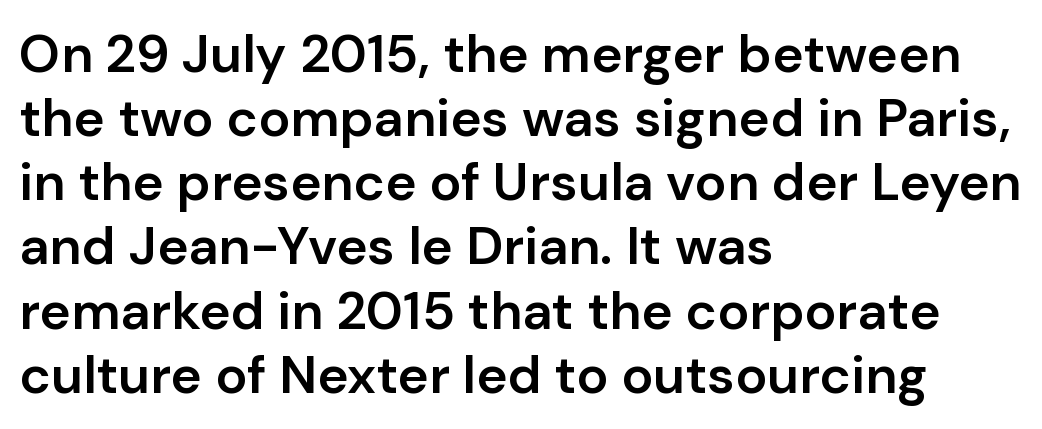
{"serif": "no", "italic": "no", "bold": "semi", "weight": "semibold", "width": "normal", "stroke_contrast": "low", "x_height": "medium", "monospaced": "no", "underline": "no", "align": "left", "line_spacing_ratio": 1.21, "letter_spacing": "normal", "letter_spacing_em": 0.0, "glyph_px": 53}
